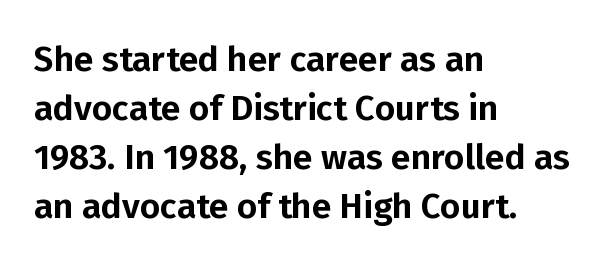
{"serif": "no", "italic": "no", "width": "normal", "stroke_contrast": "low", "x_height": "medium", "monospaced": "no", "underline": "no", "align": "left", "line_spacing": "normal", "line_spacing_ratio": 1.4, "letter_spacing": "normal", "letter_spacing_em": 0.0, "glyph_px": 35}
